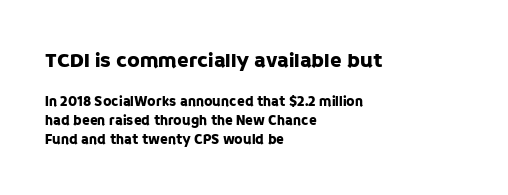
{"italic": "no", "underline": "no", "align": "left", "line_spacing": "normal", "line_spacing_ratio": 1.37, "letter_spacing": "normal", "letter_spacing_em": 0.0, "larger_block": "first", "size_ratio": 1.5, "glyph_px": 21}
